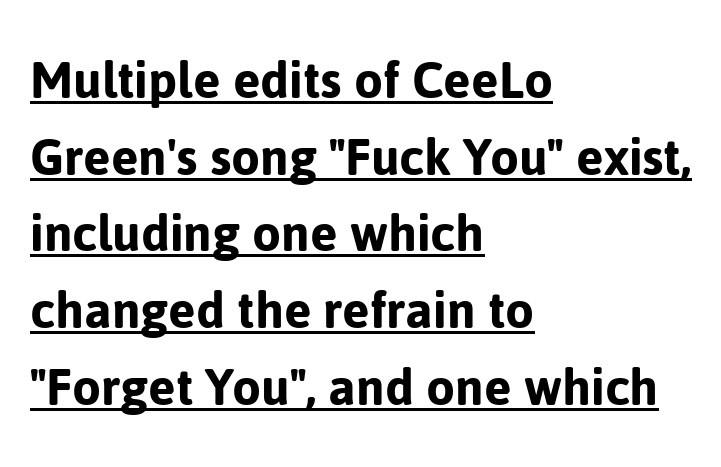
The image shows 59 px sans-serif type, upright; set left-aligned, normal line spacing (1.3x), normal letter spacing, underlined; low stroke contrast and a medium x-height.
